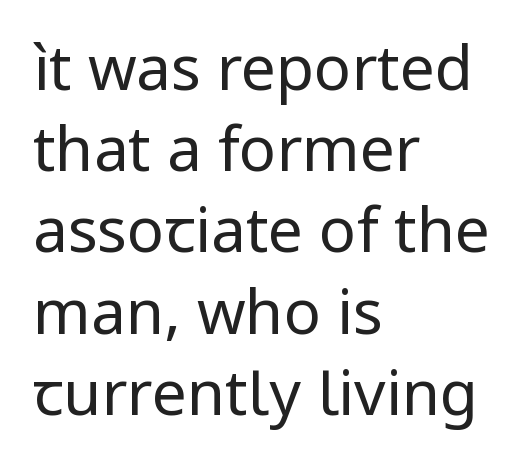
{"serif": "no", "italic": "no", "bold": "no", "weight": "regular", "width": "normal", "stroke_contrast": "low", "x_height": "medium", "monospaced": "no", "underline": "no", "align": "left", "line_spacing": "normal", "line_spacing_ratio": 1.31, "letter_spacing": "normal", "letter_spacing_em": 0.0, "glyph_px": 62}
